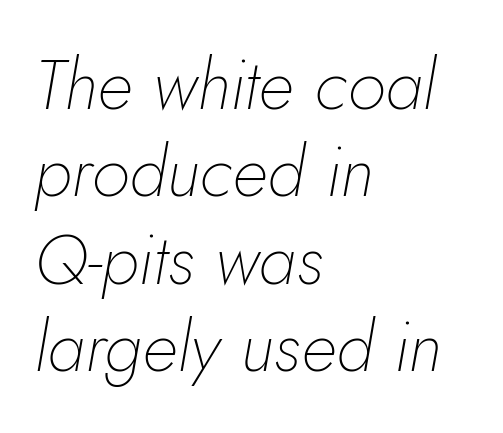
The image shows 70 px thin type, italic (leaning right); set left-aligned, normal line spacing (1.25x), normal letter spacing, not underlined; low stroke contrast and a small x-height.
